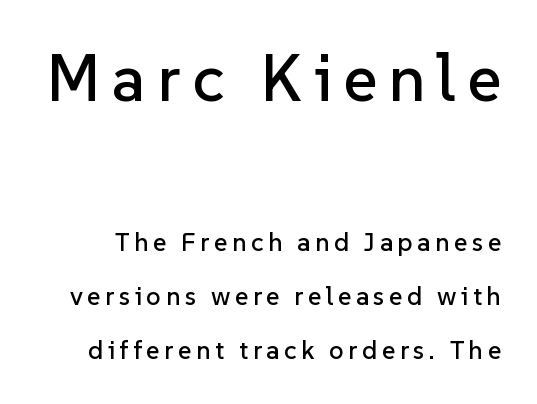
Classification — sans serif. Block one is the big one; block two sits smaller underneath. The passage shown is typed in a proportional face where columns would drift. Just letters on the line, the space beneath them empty. Italic: no, the glyphs are upright roman. Does the leading feel generous? Absolutely, it's lavish.
